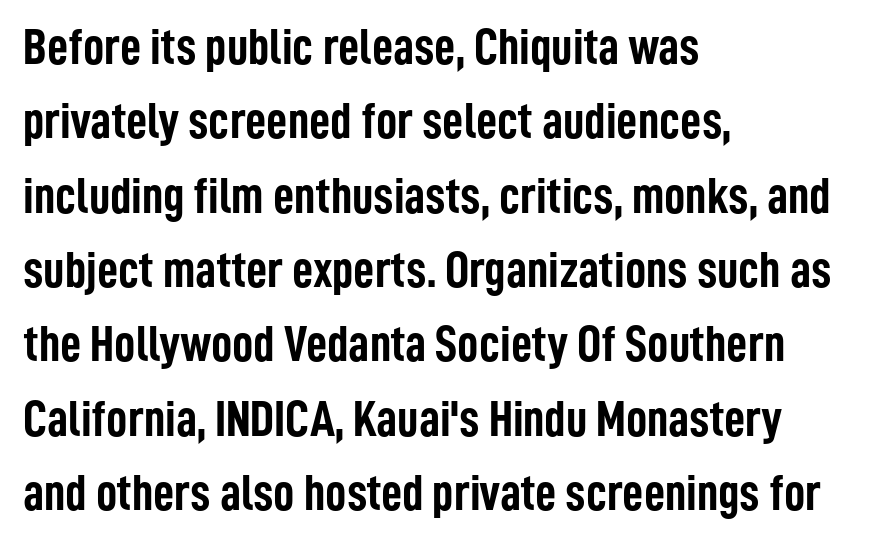
The letters carry no serifs — their stems end cleanly without finishing strokes. The gap between lines stays unmarked. No extra tracking has been applied to these lines. Does the weight exceed regular? Yes, all the way to bold. In CSS terms this would be text-align: left. Successive baselines arrive at the customary interval.
